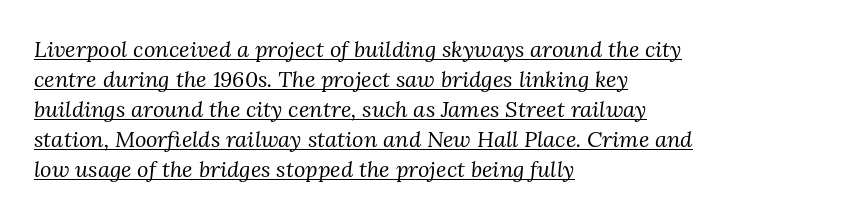
{"italic": "yes", "lean": "right", "slant_degrees": 3, "bold": "no", "underline": "yes", "align": "left", "line_spacing": "normal", "line_spacing_ratio": 1.36, "letter_spacing": "normal", "letter_spacing_em": 0.0, "glyph_px": 22}
